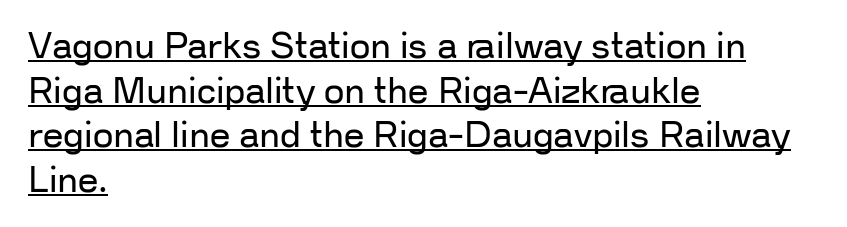
The image shows 36 px regular-weight sans-serif type, upright; set left-aligned, line spacing 1.24x, normal letter spacing, underlined; low stroke contrast and a medium x-height.
